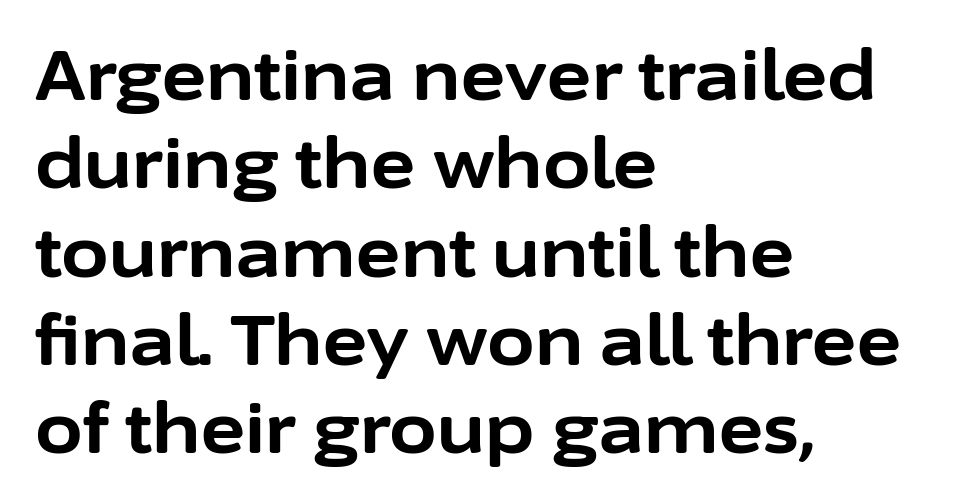
The image shows 69 px bold sans-serif type, upright; set left-aligned, normal line spacing (1.28x), normal letter spacing, not underlined; low stroke contrast and a medium x-height.
